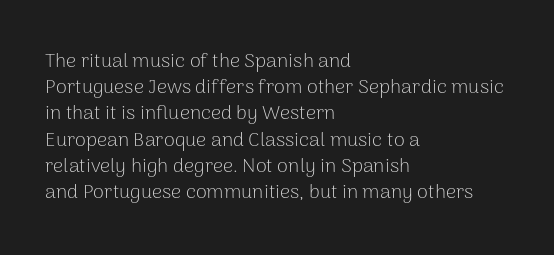
The image shows 20 px text type, upright; set left-aligned, normal line spacing (1.31x), normal letter spacing, not underlined.
